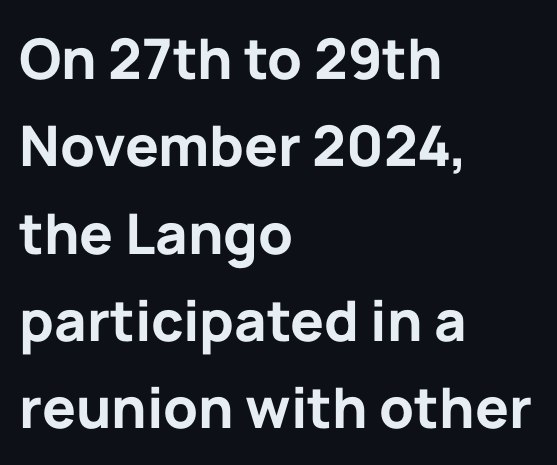
The image shows 56 px bold sans-serif type, upright; set left-aligned, normal line spacing (1.56x), normal letter spacing, not underlined; low stroke contrast and a medium x-height.
